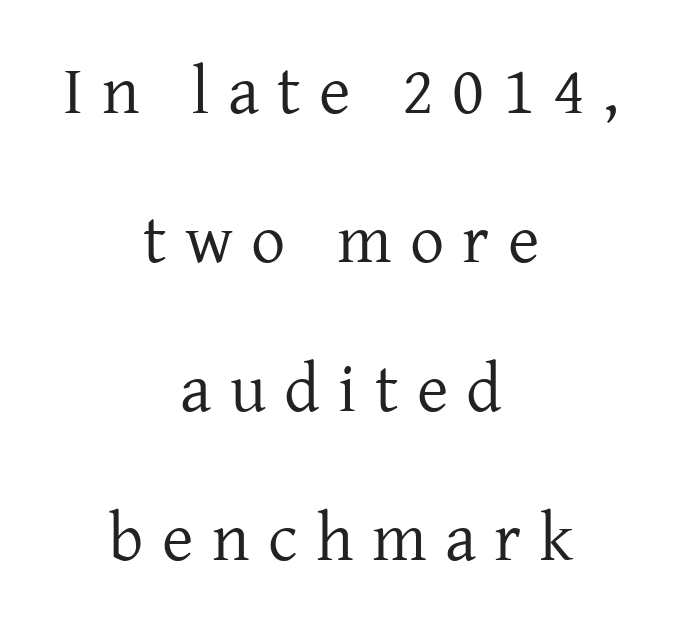
Think standard paragraph weight, or any step lighter than that. Letterform terminals end in serifs throughout the passage. Plain, unruled lines of type. The font's upright variant was chosen for this text. Honestly, the letter spacing is so wide it's the main thing you notice.
